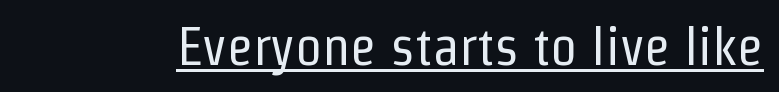
Typographically, this falls in the sans-serif category. You could not count columns in this text — the font is proportionally spaced. Glyph-to-glyph distance matches everyday printed text. The cut favours lightness, reaching ordinary text weight at its darkest. Italic: no, the glyphs are upright roman.
